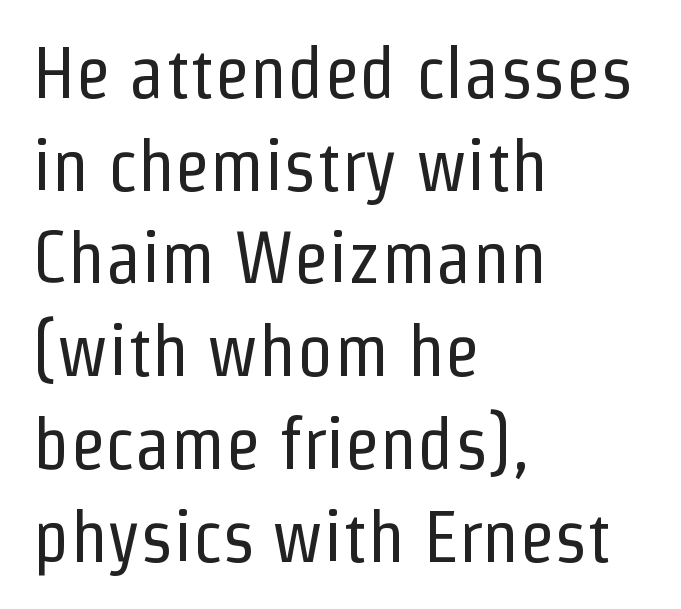
The rendering uses natural spacing where letterforms have individual widths. Leftover space on each line is placed entirely after the last word. Note: no serifs on the glyphs. Style check: upright.
